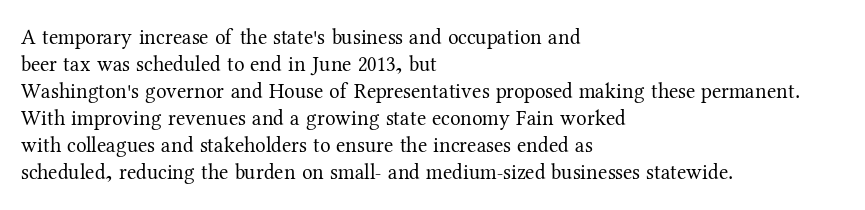
The image shows 21 px text type, upright; set left-aligned, normal line spacing (1.29x), normal letter spacing, not underlined.
